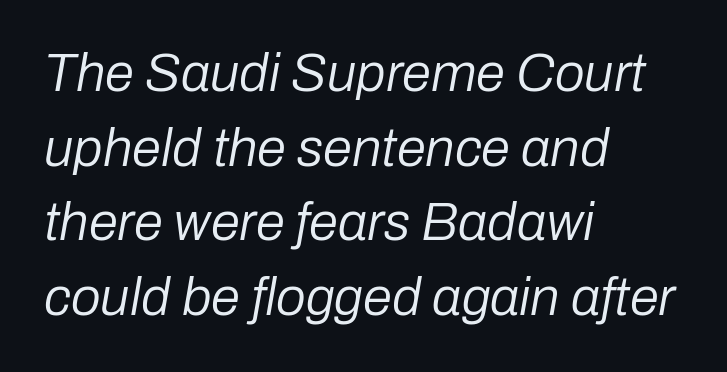
Beneath every word, the page is bare. Regular leading. The cut favours lightness, reaching ordinary text weight at its darkest. Is the type slanted? Yes — the strokes lean at a clear angle. These lines are rendered in a variable-pitch font.
